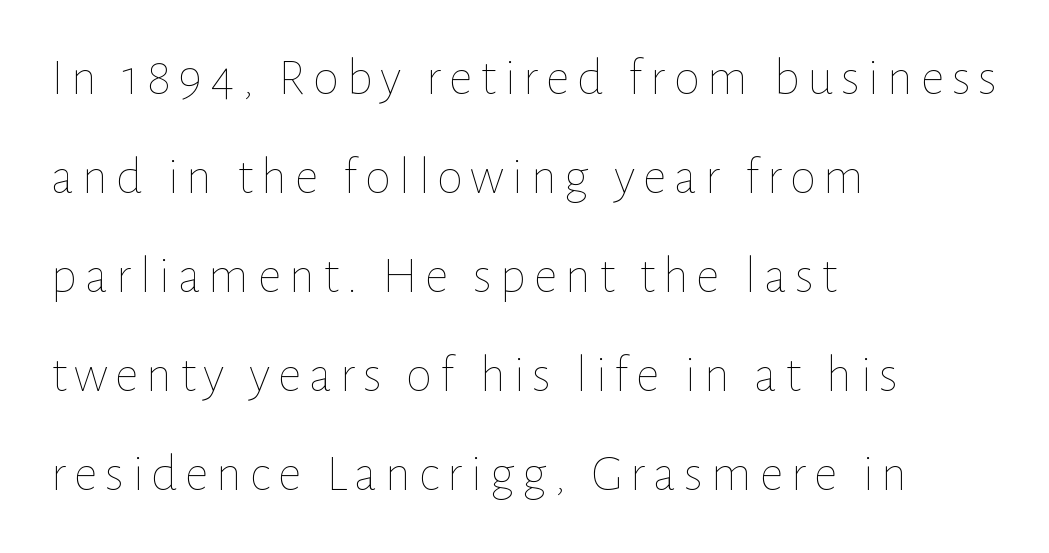
{"italic": "no", "bold": "no", "weight": "thin", "width": "normal", "stroke_contrast": "low", "x_height": "medium", "monospaced": "no", "underline": "no", "align": "left", "line_spacing_ratio": 1.87, "glyph_px": 53}
